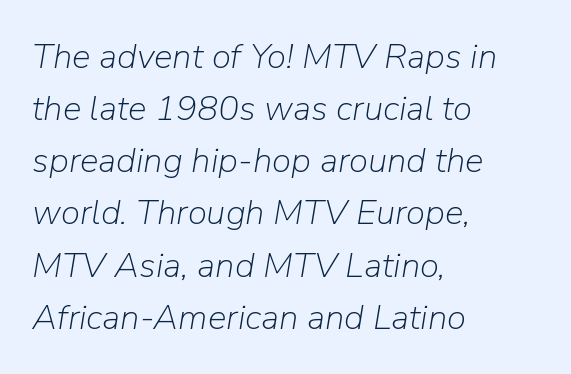
Q: Is the text bold? A: No.
Q: Is the text italic (slanted)? A: Yes, it leans right by about 9 degrees.
Q: Is the text underlined? A: No.
Q: How is the paragraph aligned? A: Left-aligned.
Q: Is the spacing between letters normal or unusually wide? A: Normal.
Q: Is the spacing between lines tight, normal or loose? A: Normal.
Q: Width (condensed, normal, or wide)? A: Normal.
Q: Stroke contrast? A: Low.
Q: x-height? A: Medium.
Q: Monospaced? A: No.
